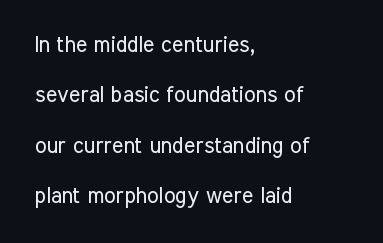
{"italic": "no", "bold": "no", "underline": "no", "align": "left", "line_spacing": "loose", "line_spacing_ratio": 2.29, "letter_spacing": "normal", "letter_spacing_em": 0.0, "glyph_px": 22}
